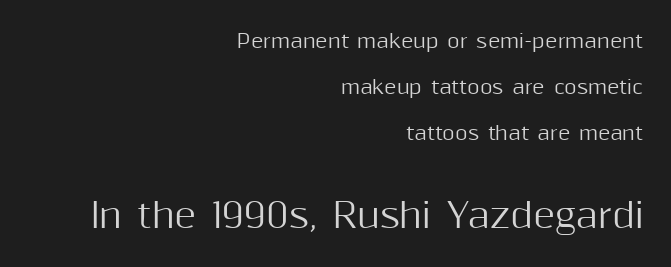
The image shows 34 px sans-serif type, upright; set right-aligned, loose line spacing (2.41x), normal letter spacing, not underlined; the second (bottom) block is 1.79x larger; medium stroke contrast and a medium x-height.
